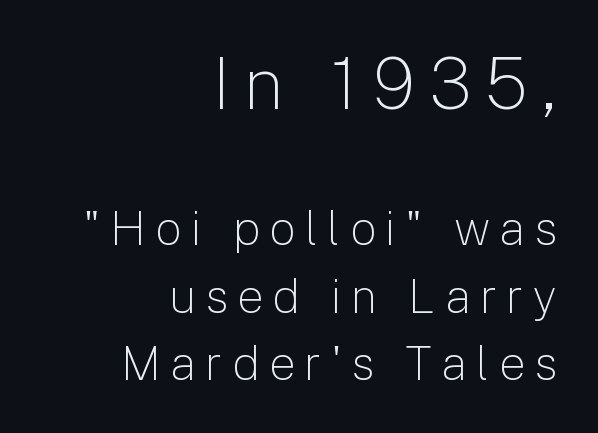
{"serif": "no", "italic": "no", "bold": "no", "weight": "light", "width": "normal", "stroke_contrast": "low", "x_height": "medium", "monospaced": "no", "underline": "no", "align": "right", "line_spacing": "normal", "line_spacing_ratio": 1.44, "letter_spacing": "wide", "letter_spacing_em": 0.2, "larger_block": "first", "size_ratio": 1.51, "glyph_px": 71}
